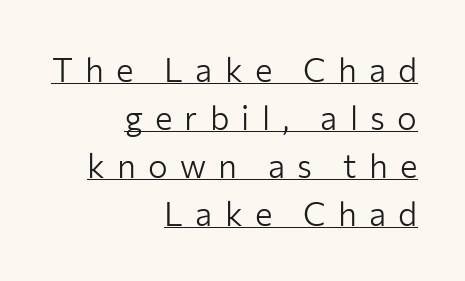
{"serif": "no", "italic": "no", "bold": "no", "weight": "light", "width": "normal", "stroke_contrast": "low", "x_height": "medium", "monospaced": "no", "underline": "yes", "align": "right", "line_spacing": "normal", "line_spacing_ratio": 1.45, "letter_spacing": "wide", "letter_spacing_em": 0.37, "glyph_px": 33}
